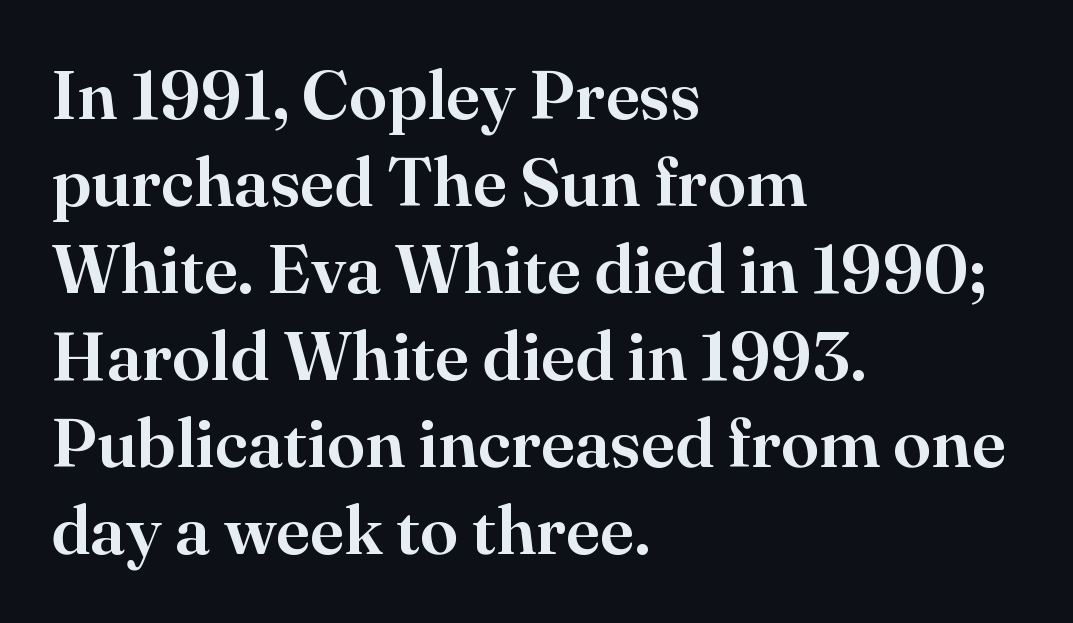
The image shows 69 px serif type, upright; set left-aligned, normal line spacing (1.26x), normal letter spacing, not underlined; high stroke contrast and a small x-height.
